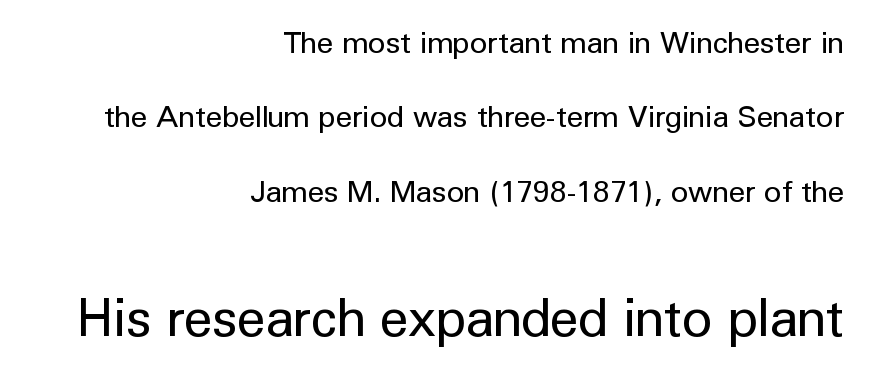
{"serif": "no", "italic": "no", "bold": "no", "weight": "regular", "width": "normal", "stroke_contrast": "low", "x_height": "medium", "monospaced": "no", "underline": "no", "align": "right", "line_spacing": "loose", "line_spacing_ratio": 2.48, "letter_spacing": "normal", "letter_spacing_em": 0.0, "larger_block": "second", "size_ratio": 1.73, "glyph_px": 52}
